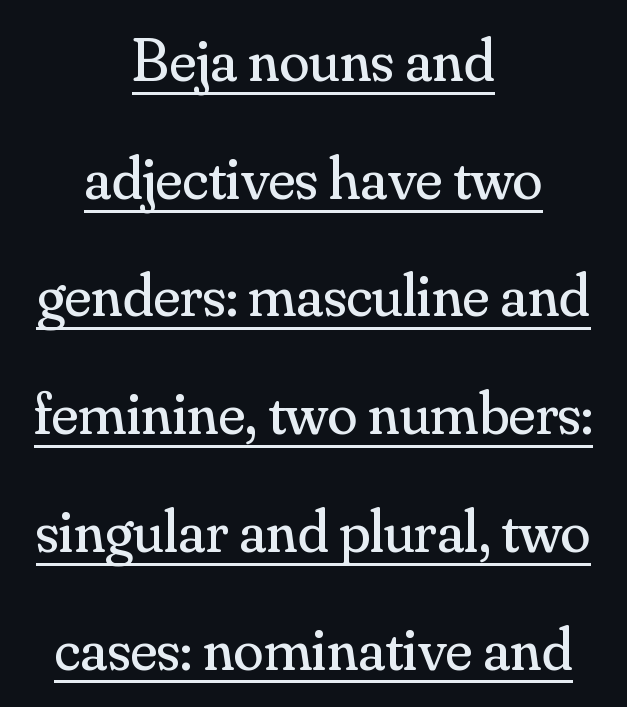
Compared with typical paragraphs, the rows here are farther apart. Underline: present. The passage is arranged like a title page — every line centered. Spacing verdict: proportional, widths tailored to each character. The face looks like a standard text weight, possibly lighter.
